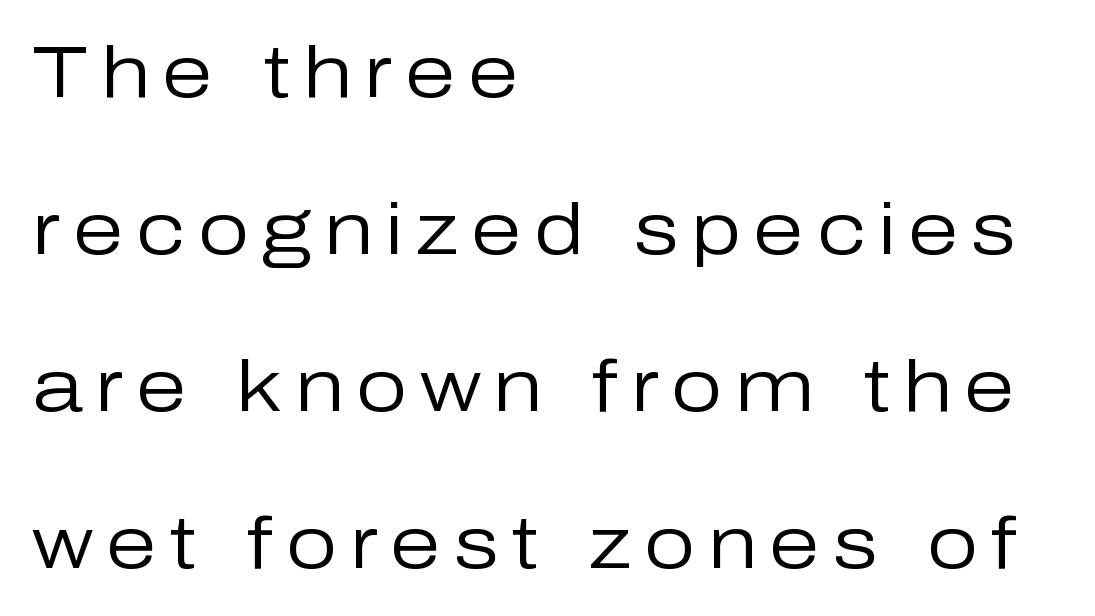
{"serif": "no", "italic": "no", "bold": "no", "weight": "regular", "width": "normal", "stroke_contrast": "low", "x_height": "medium", "monospaced": "no", "underline": "no", "align": "left", "line_spacing": "loose", "line_spacing_ratio": 2.15, "glyph_px": 73}
